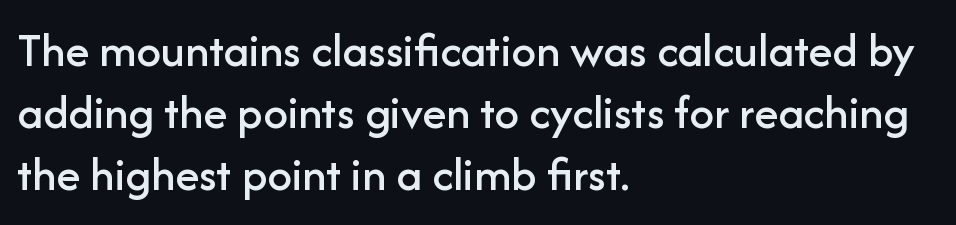
{"serif": "no", "italic": "no", "width": "normal", "stroke_contrast": "low", "x_height": "medium", "monospaced": "no", "underline": "no", "align": "left", "line_spacing": "normal", "line_spacing_ratio": 1.27, "letter_spacing": "normal", "letter_spacing_em": 0.0, "glyph_px": 49}
